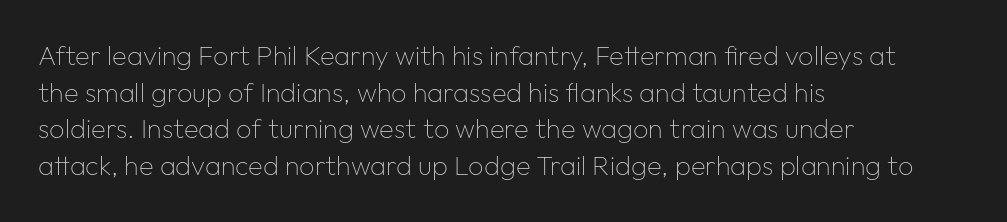
{"italic": "no", "bold": "no", "underline": "no", "align": "left", "line_spacing": "normal", "line_spacing_ratio": 1.36, "letter_spacing": "normal", "letter_spacing_em": 0.0, "glyph_px": 27}
